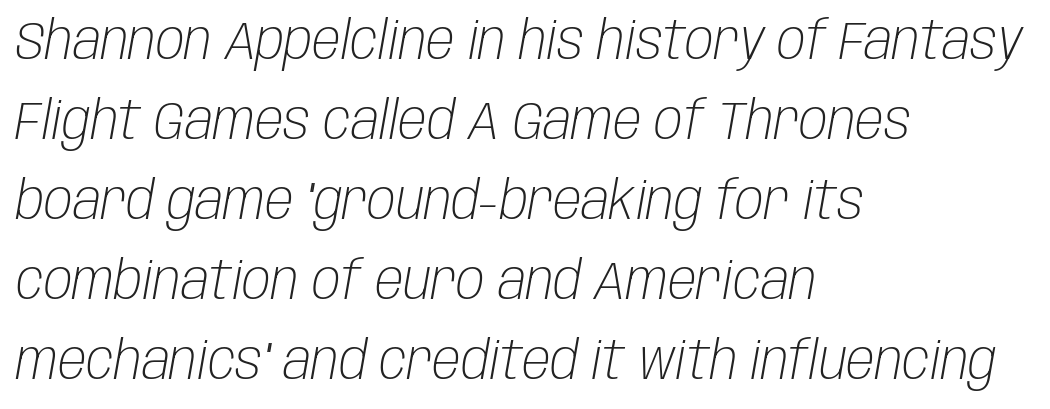
{"italic": "yes", "lean": "right", "slant_degrees": 10, "bold": "no", "weight": "light", "width": "condensed", "stroke_contrast": "low", "x_height": "large", "monospaced": "no", "underline": "no", "align": "left", "line_spacing": "normal", "line_spacing_ratio": 1.51, "letter_spacing": "normal", "letter_spacing_em": 0.0, "glyph_px": 53}
